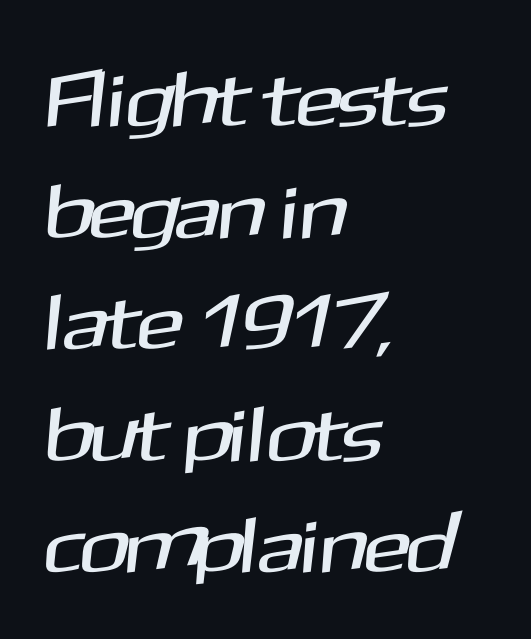
Q: Is the typeface a serif or a sans-serif typeface? A: Sans-serif.
Q: Is the text underlined? A: No.
Q: How is the paragraph aligned? A: Left-aligned.
Q: Is the spacing between letters normal or unusually wide? A: Normal.
Q: Is the spacing between lines tight, normal or loose? A: Normal.
Q: Width (condensed, normal, or wide)? A: Normal.
Q: Stroke contrast? A: Medium.
Q: x-height? A: Medium.
Q: Monospaced? A: No.
